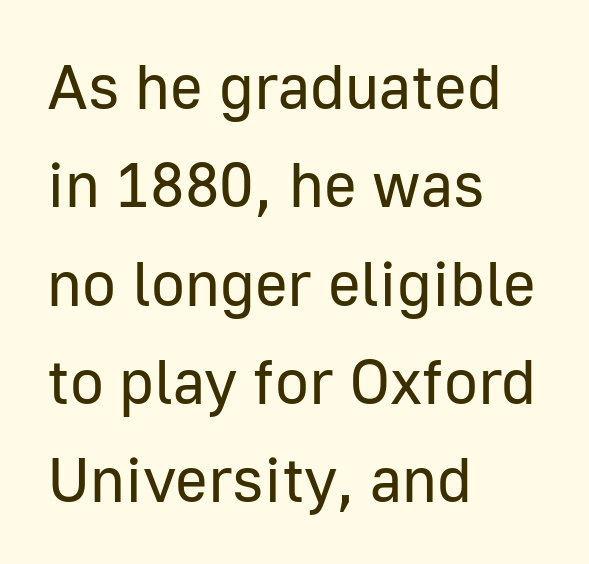
The image shows 63 px regular-weight sans-serif type, upright; set left-aligned, normal line spacing (1.56x), normal letter spacing, not underlined; low stroke contrast and a medium x-height.
